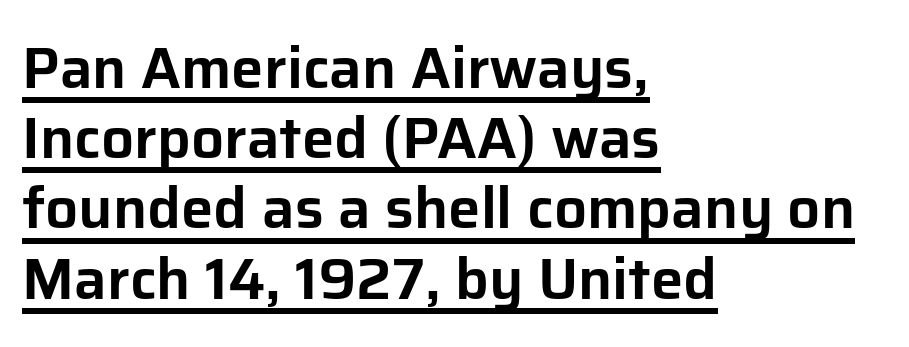
{"serif": "no", "italic": "no", "width": "normal", "stroke_contrast": "low", "x_height": "medium", "monospaced": "no", "underline": "yes", "align": "left", "line_spacing_ratio": 1.21, "letter_spacing": "normal", "letter_spacing_em": 0.0, "glyph_px": 58}
